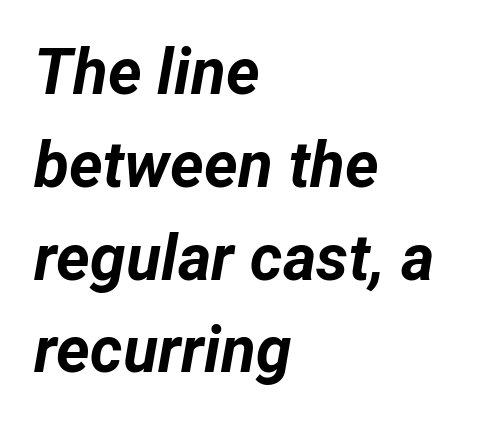
The image shows 64 px bold type, italic (leaning right); set left-aligned, normal line spacing (1.45x), normal letter spacing, not underlined; low stroke contrast and a medium x-height.
